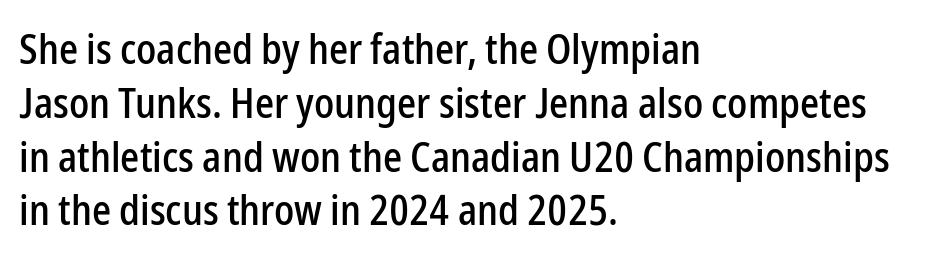
Q: Is the text italic (slanted)? A: No, it is upright.
Q: Is the typeface a serif or a sans-serif typeface? A: Sans-serif.
Q: Is the text underlined? A: No.
Q: How is the paragraph aligned? A: Left-aligned.
Q: Is the spacing between letters normal or unusually wide? A: Normal.
Q: Is the spacing between lines tight, normal or loose? A: Normal.
Q: Width (condensed, normal, or wide)? A: Condensed.
Q: Stroke contrast? A: Low.
Q: x-height? A: Medium.
Q: Monospaced? A: No.
